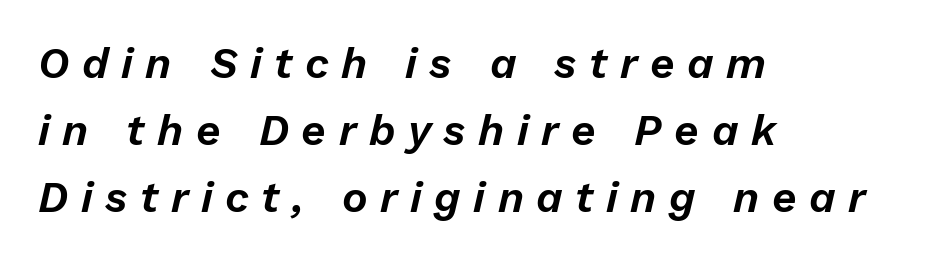
The image shows 43 px text type, italic (leaning right); set left-aligned, normal line spacing (1.56x), unusually wide letter spacing (+0.29 em), not underlined; low stroke contrast and a medium x-height.
